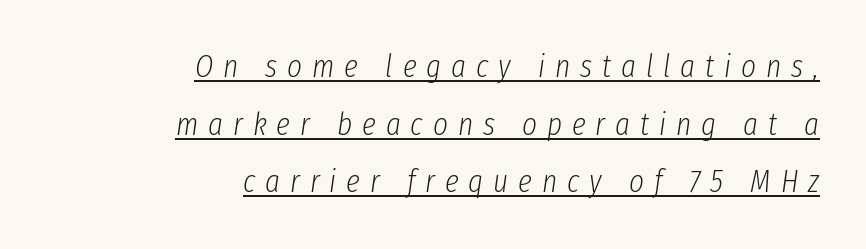
Q: Is the text bold? A: No.
Q: Is the text italic (slanted)? A: Yes, it leans right by about 8 degrees.
Q: Is the text underlined? A: Yes.
Q: How is the paragraph aligned? A: Right-aligned.
Q: Is the spacing between letters normal or unusually wide? A: Unusually wide.
Q: Width (condensed, normal, or wide)? A: Condensed.
Q: Stroke contrast? A: Low.
Q: x-height? A: Medium.
Q: Monospaced? A: No.
